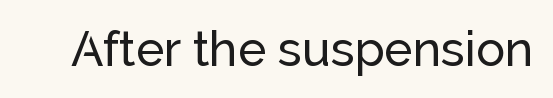
Q: Is the text italic (slanted)? A: No, it is upright.
Q: Is the typeface a serif or a sans-serif typeface? A: Sans-serif.
Q: Is the text underlined? A: No.
Q: Is the spacing between letters normal or unusually wide? A: Normal.
Q: Width (condensed, normal, or wide)? A: Normal.
Q: Stroke contrast? A: Low.
Q: x-height? A: Medium.
Q: Monospaced? A: No.
